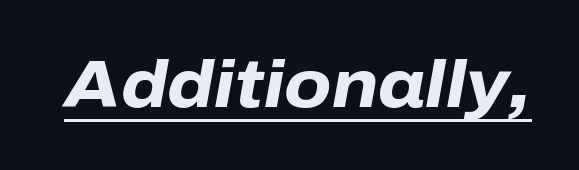
Q: Is the text bold? A: Yes.
Q: Is the text italic (slanted)? A: Yes, it leans right by about 10 degrees.
Q: Is the text underlined? A: Yes.
Q: Is the spacing between letters normal or unusually wide? A: Normal.
Q: Width (condensed, normal, or wide)? A: Normal.
Q: Stroke contrast? A: Low.
Q: x-height? A: Medium.
Q: Monospaced? A: No.
